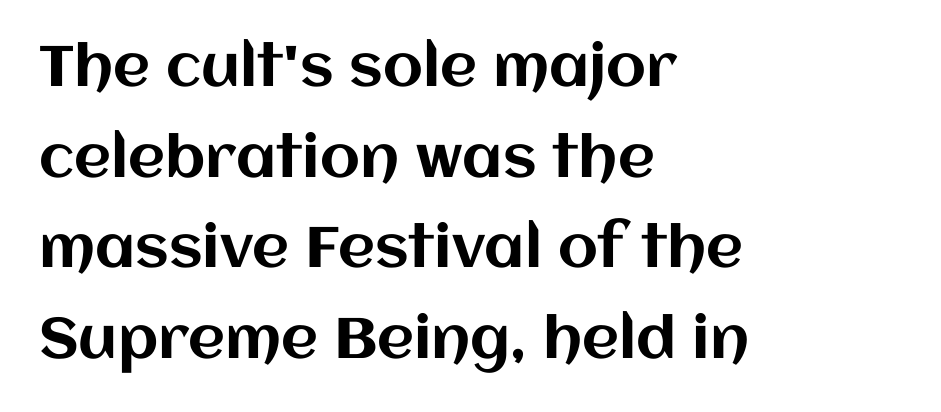
Q: Is the text italic (slanted)? A: No, it is upright.
Q: Is the text underlined? A: No.
Q: How is the paragraph aligned? A: Left-aligned.
Q: Is the spacing between letters normal or unusually wide? A: Normal.
Q: Is the spacing between lines tight, normal or loose? A: Normal.
Q: Width (condensed, normal, or wide)? A: Normal.
Q: Stroke contrast? A: Medium.
Q: x-height? A: Large.
Q: Monospaced? A: No.
